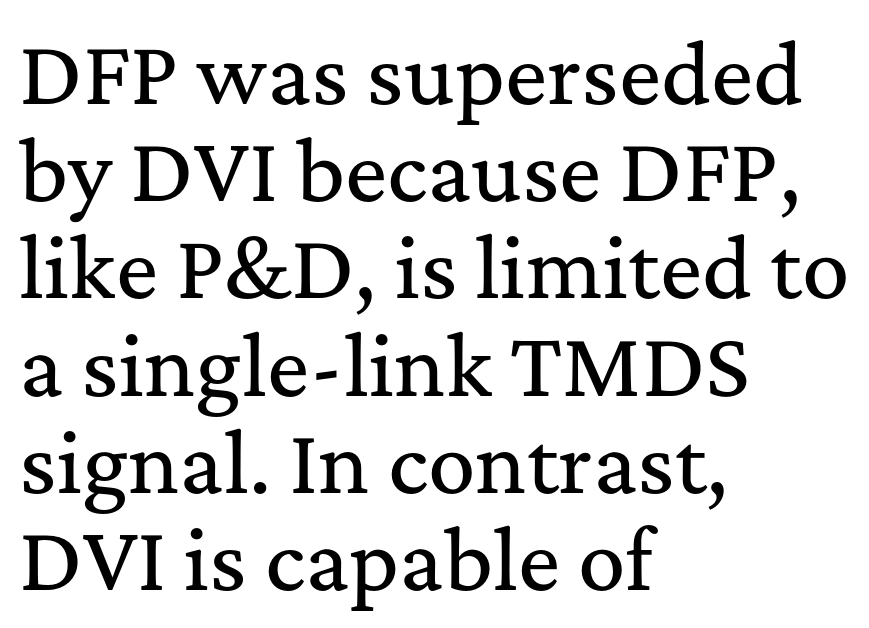
{"serif": "yes", "italic": "no", "width": "normal", "stroke_contrast": "medium", "x_height": "medium", "monospaced": "no", "underline": "no", "align": "left", "line_spacing_ratio": 1.23, "letter_spacing": "normal", "letter_spacing_em": 0.0, "glyph_px": 79}
